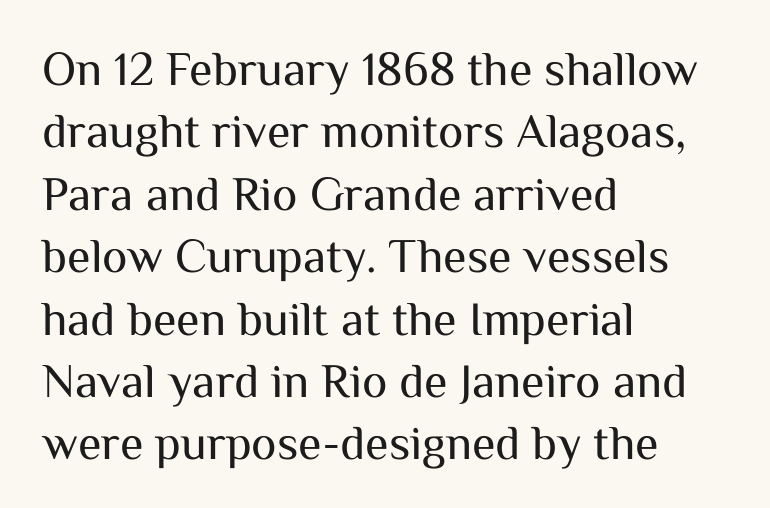
{"serif": "no", "italic": "no", "bold": "no", "weight": "regular", "width": "normal", "stroke_contrast": "medium", "x_height": "medium", "monospaced": "no", "underline": "no", "align": "left", "line_spacing": "normal", "line_spacing_ratio": 1.3, "letter_spacing": "normal", "letter_spacing_em": 0.0, "glyph_px": 48}
